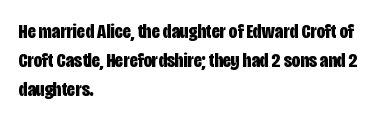
Q: Is the text bold? A: Yes.
Q: Is the text italic (slanted)? A: No, it is upright.
Q: Is the text underlined? A: No.
Q: How is the paragraph aligned? A: Left-aligned.
Q: Is the spacing between letters normal or unusually wide? A: Normal.
Q: Is the spacing between lines tight, normal or loose? A: Normal.
